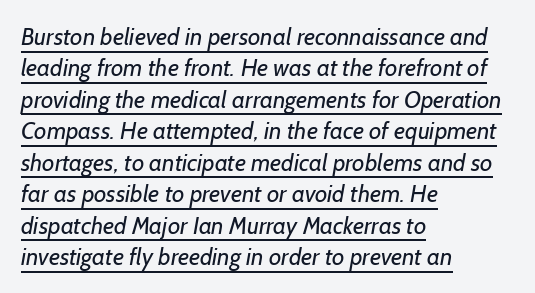
The image shows 24 px text type; set left-aligned, normal line spacing (1.31x), normal letter spacing, underlined.
